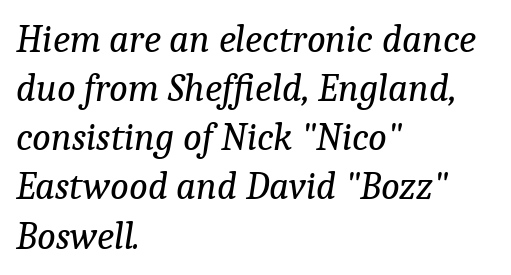
{"serif": "yes", "italic": "yes", "lean": "right", "slant_degrees": 9, "bold": "no", "weight": "regular", "width": "normal", "stroke_contrast": "low", "x_height": "medium", "monospaced": "no", "underline": "no", "align": "left", "line_spacing": "normal", "line_spacing_ratio": 1.26, "letter_spacing": "normal", "letter_spacing_em": 0.0, "glyph_px": 39}
